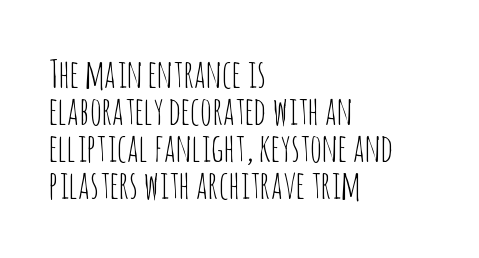
What's the leading like? Squeezed, with rows nearly overlapping. Unlike a traditional serif, this face leaves its strokes unadorned. Is there any slant? The stems are plumb. A quiet, ordinary-to-light weight characterises the typeface. Short and long lines alike share a common starting point at left.
